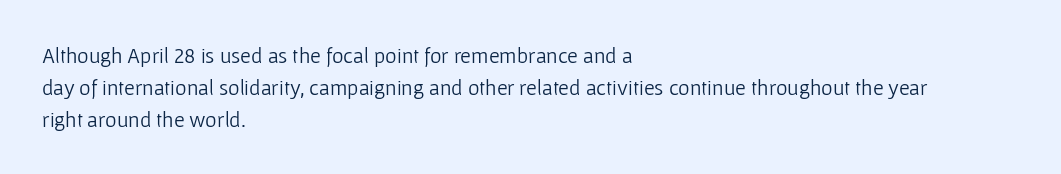
This sample uses an upright cut, with every glyph sitting square on the baseline. Check the space under the baseline: it is left empty. These lines are set flush left with a ragged right edge. Weight: not bold — regular or lighter.
